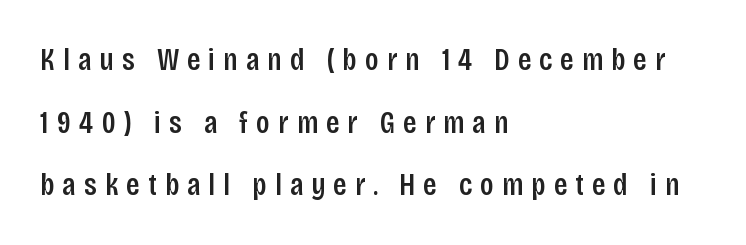
The line texture is sparse and dotted thanks to wide tracking. Strokes here are thickened, but only to semibold level. The passage shown is typed in a proportional face where columns would drift. The text block is weighted toward the left margin, trailing off unevenly rightward. Nope, not italic — everything's standing straight.
